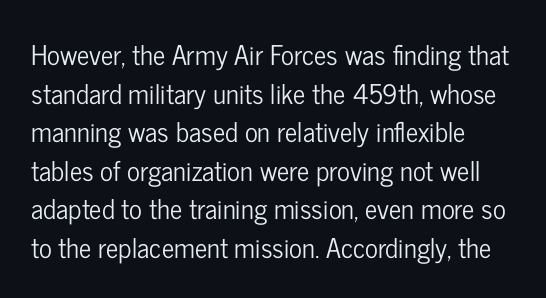
Q: Is the text italic (slanted)? A: No, it is upright.
Q: Is the text underlined? A: No.
Q: How is the paragraph aligned? A: Left-aligned.
Q: Is the spacing between letters normal or unusually wide? A: Normal.
Q: Is the spacing between lines tight, normal or loose? A: Normal.
